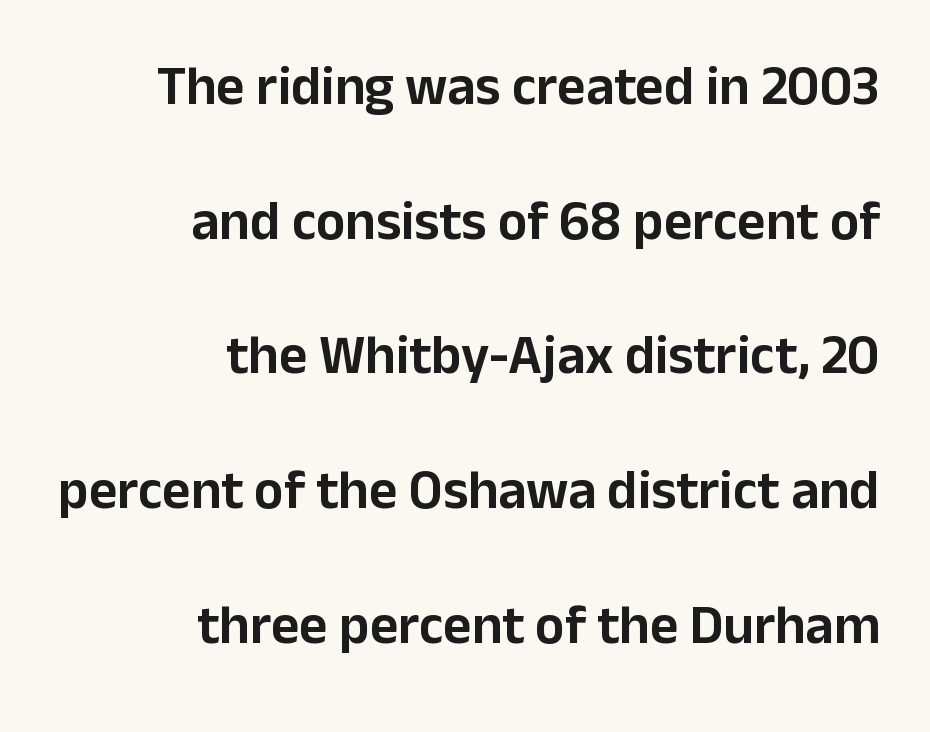
Q: Is the text italic (slanted)? A: No, it is upright.
Q: Is the typeface a serif or a sans-serif typeface? A: Sans-serif.
Q: Is the text underlined? A: No.
Q: How is the paragraph aligned? A: Right-aligned.
Q: Is the spacing between letters normal or unusually wide? A: Normal.
Q: Is the spacing between lines tight, normal or loose? A: Loose.
Q: Width (condensed, normal, or wide)? A: Normal.
Q: Stroke contrast? A: Low.
Q: x-height? A: Medium.
Q: Monospaced? A: No.
